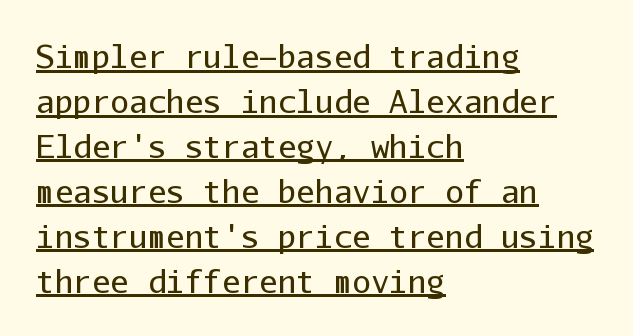
{"serif": "no", "italic": "no", "bold": "no", "weight": "regular", "width": "normal", "stroke_contrast": "low", "x_height": "medium", "monospaced": "yes", "underline": "yes", "align": "left", "line_spacing": "normal", "line_spacing_ratio": 1.45, "letter_spacing": "normal", "letter_spacing_em": 0.0, "glyph_px": 31}
